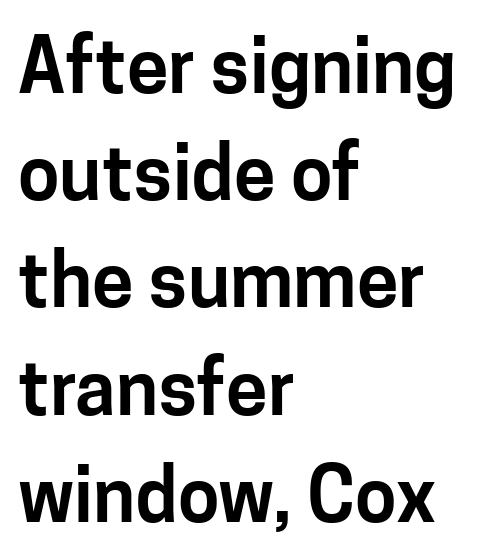
{"serif": "no", "italic": "no", "width": "normal", "stroke_contrast": "low", "x_height": "medium", "monospaced": "no", "underline": "no", "align": "left", "line_spacing": "normal", "line_spacing_ratio": 1.43, "letter_spacing": "normal", "letter_spacing_em": 0.0, "glyph_px": 75}
